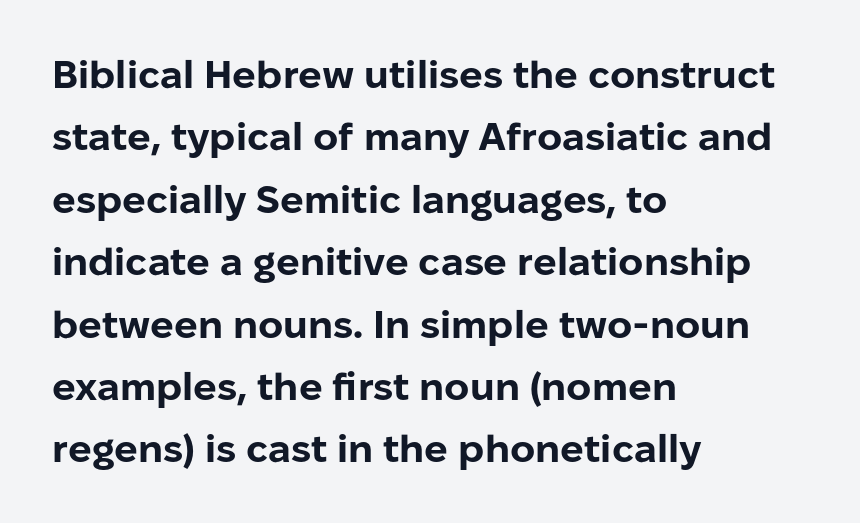
This sample uses an upright cut, with every glyph sitting square on the baseline. Normally led — the rows are evenly, conventionally spaced. Looks like regular typesetting: each glyph gets only the width it needs. These words are printed bold, with thick strokes throughout.
